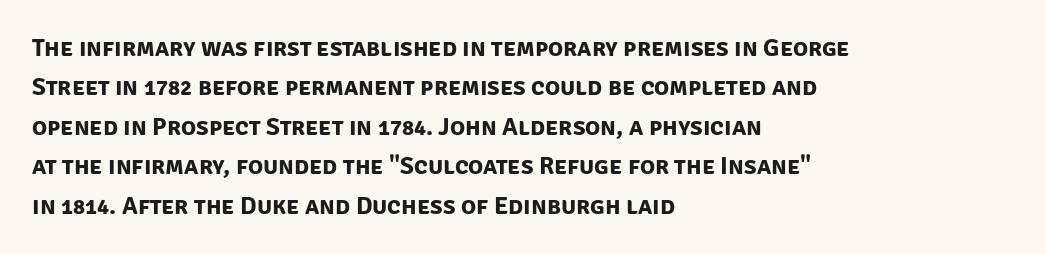
{"bold": "yes", "underline": "no", "align": "left", "line_spacing": "normal", "line_spacing_ratio": 1.58, "letter_spacing": "normal", "letter_spacing_em": 0.0, "glyph_px": 25}
